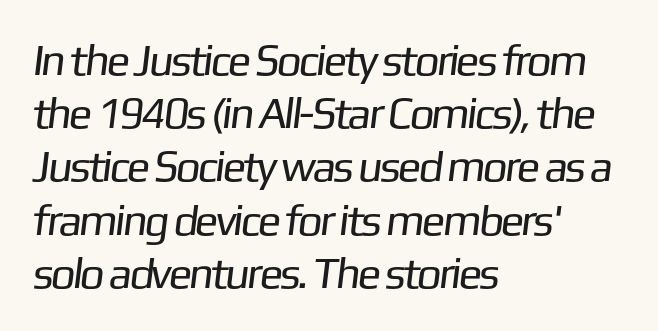
Q: Is the text bold? A: No.
Q: Is the typeface a serif or a sans-serif typeface? A: Sans-serif.
Q: Is the text underlined? A: No.
Q: How is the paragraph aligned? A: Left-aligned.
Q: Is the spacing between letters normal or unusually wide? A: Normal.
Q: Width (condensed, normal, or wide)? A: Normal.
Q: Stroke contrast? A: Low.
Q: x-height? A: Medium.
Q: Monospaced? A: No.
